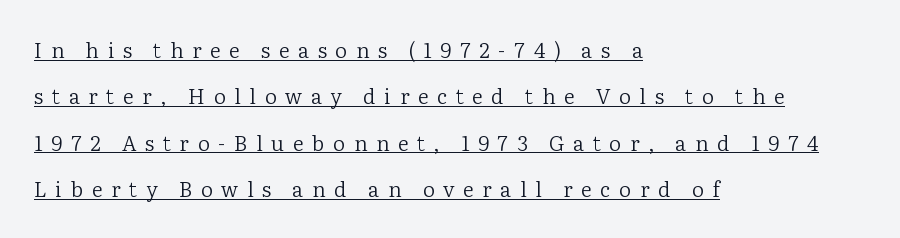
Q: Is the text bold? A: No.
Q: Is the text italic (slanted)? A: No, it is upright.
Q: Is the text underlined? A: Yes.
Q: How is the paragraph aligned? A: Left-aligned.
Q: Is the spacing between letters normal or unusually wide? A: Unusually wide.
Q: Is the spacing between lines tight, normal or loose? A: Loose.
